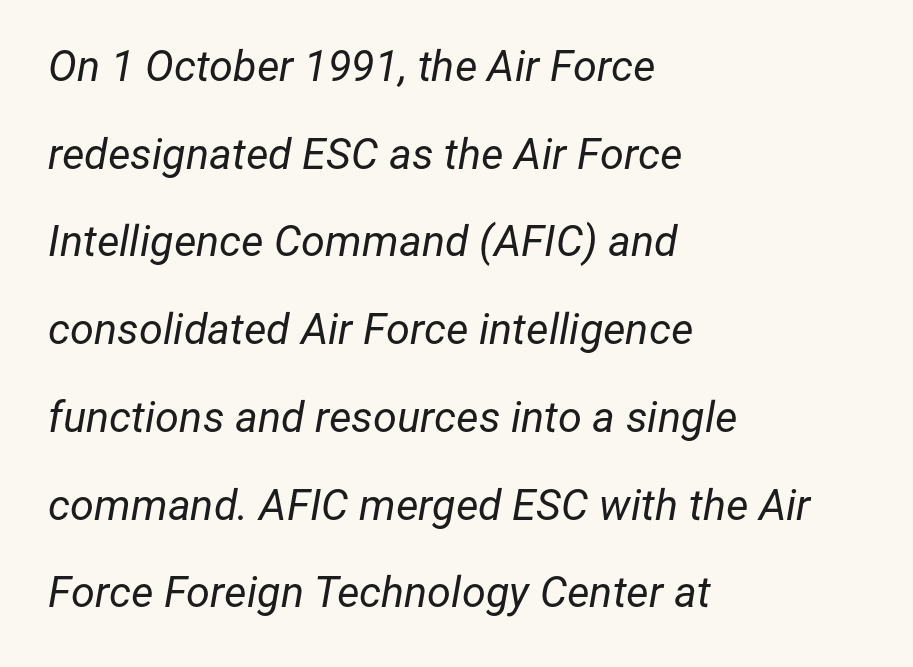
Think of a printed novel: that variable character pitch is what you see here. The horizontal fit of the characters is conventional and even. Horizontally, the lines are justified to the leading edge only. The glyphs look as if they've been sheared to an angle. Whoever set this chose breathing room over compactness in the vertical rhythm.
